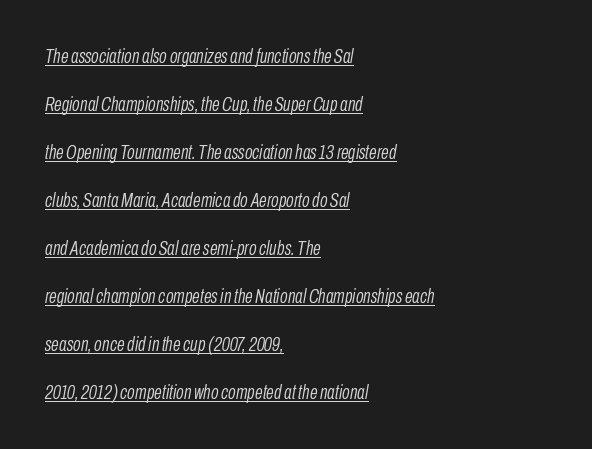
No letter is thick-stroked: the sample isn't bold. The gaps between neighbouring characters are ordinary and unremarkable. This rendering features underlined lettering. The rendering applies a slant to the glyphs.
